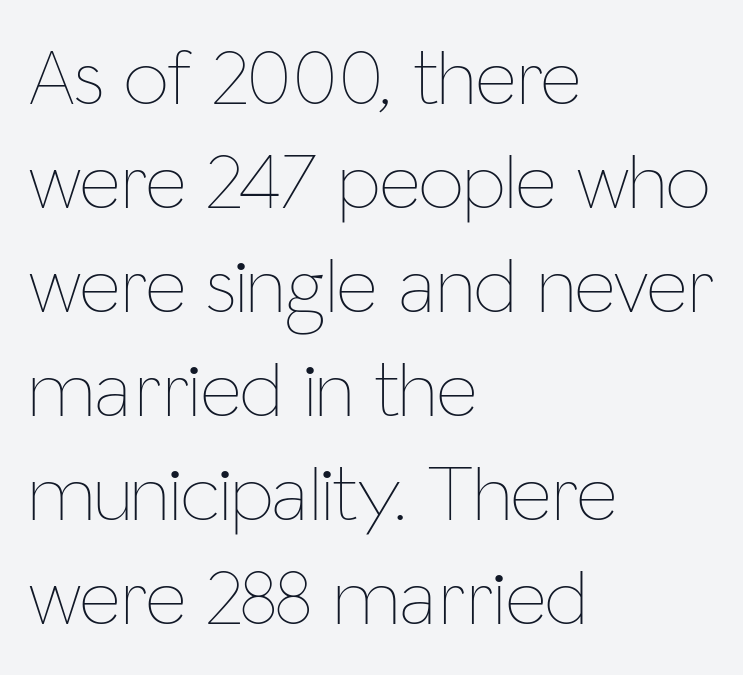
Spacing verdict: proportional, widths tailored to each character. Each word holds together tightly as a unit, with standard inter-letter gaps. Left-aligned paragraph, ragged on the right. No extra ink here — the face is not bold. The type sits square on the baseline with zero lean. The space beneath each line is pristine and unruled.
